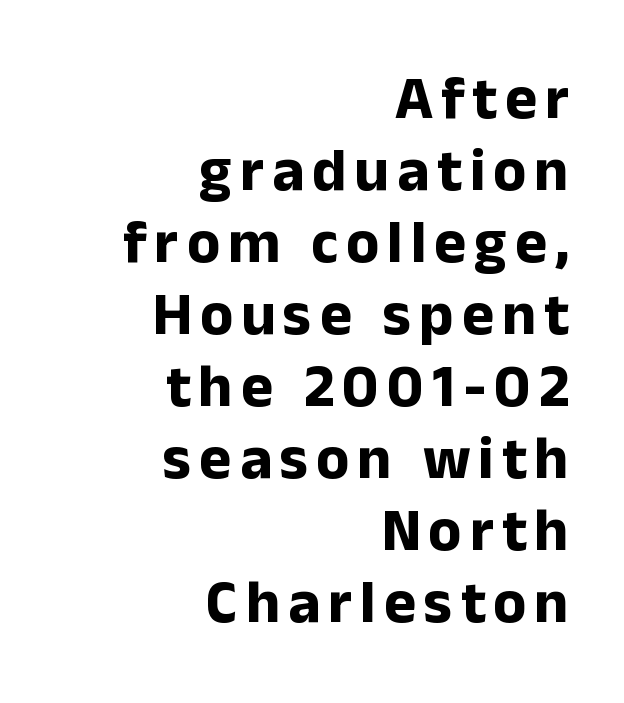
These lines were composed using upright roman letters. Grotesque or geometric, the face here clearly has no serifs. Where is the straight margin? On the right. Anything drawn beneath the words? Only blank space. Weight: bold. The rendering uses natural spacing where letterforms have individual widths.
